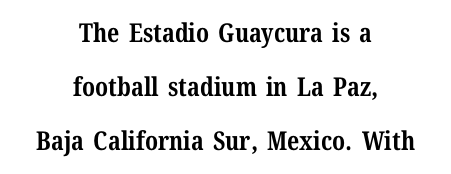
Words float on clear page, feet unadorned. A typesetter would call this leading open, well beyond the default. Is the block centered? Yes — each line is placed symmetrically about the middle. Short note: letters normally spaced.
